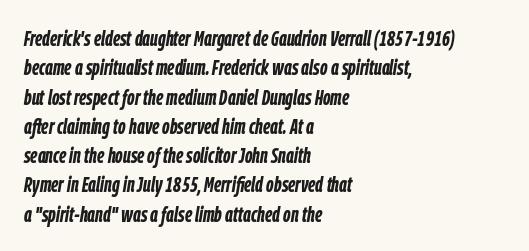
Q: Is the text bold? A: Yes.
Q: Is the text italic (slanted)? A: Yes, it leans right by about 9 degrees.
Q: Is the text underlined? A: No.
Q: How is the paragraph aligned? A: Left-aligned.
Q: Is the spacing between letters normal or unusually wide? A: Normal.
Q: Is the spacing between lines tight, normal or loose? A: Normal.
